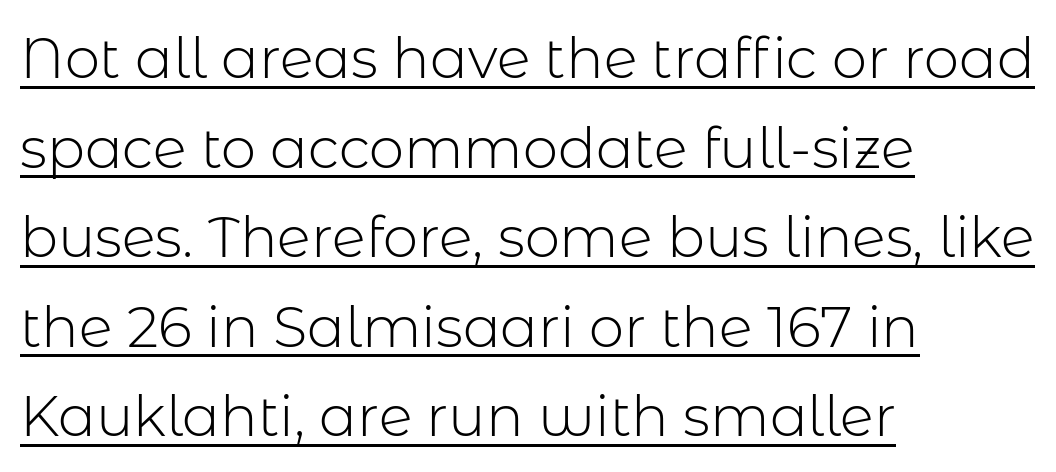
You can tell from the bare stems that sans-serif type was used. A typesetter would call this zero additional tracking. Regarding leading, the lines here are spaced in the standard way. Stroke thickness stays within the range of a standard reading face or lighter. These lines are rendered in a variable-pitch font.
